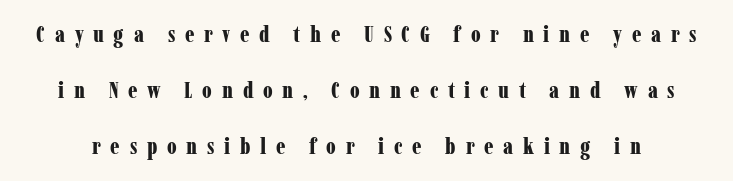
{"italic": "no", "bold": "yes", "underline": "no", "line_spacing": "loose", "line_spacing_ratio": 2.44, "letter_spacing": "wide", "letter_spacing_em": 0.42, "glyph_px": 23}
